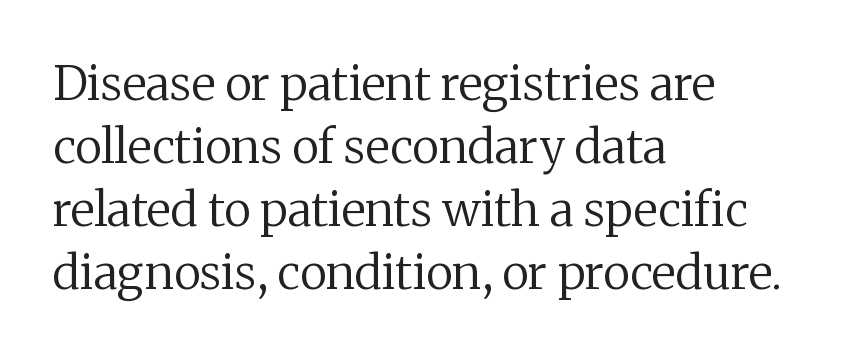
The image shows 47 px regular-weight serif type, upright; set left-aligned, normal line spacing (1.34x), normal letter spacing, not underlined; medium stroke contrast and a medium x-height.
